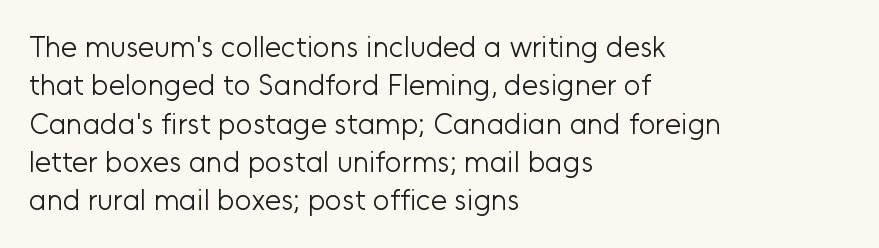
The image shows 29 px light sans-serif type, upright; set left-aligned, normal line spacing (1.32x), normal letter spacing, not underlined; low stroke contrast and a medium x-height.
